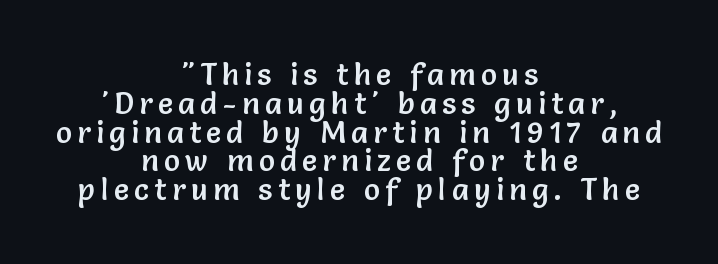
The letters stand straight up with perfectly vertical stems. Vertical spacing — tight. Unmarked baselines from the first word to the last. Note: no serifs on the glyphs. Leftover space on each line is divided equally before and after the words. The passage shown is typed in a proportional face where columns would drift.
